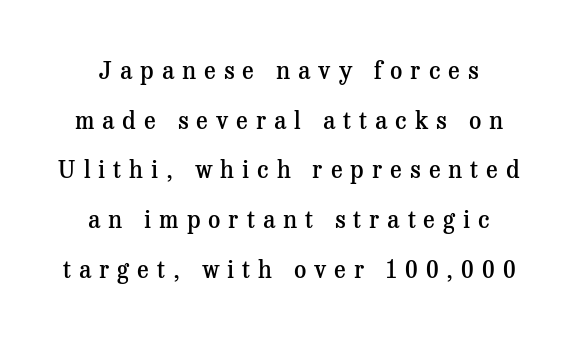
Q: Is the text bold? A: Semi-bold.
Q: Is the text italic (slanted)? A: No, it is upright.
Q: Is the text underlined? A: No.
Q: How is the paragraph aligned? A: Centered.
Q: Is the spacing between letters normal or unusually wide? A: Unusually wide.
Q: Is the spacing between lines tight, normal or loose? A: Loose.
